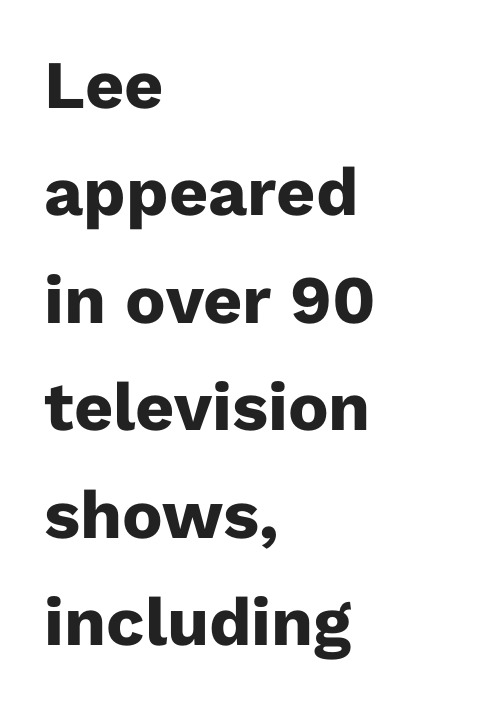
Each letter keeps its own natural width here, so spacing adapts to shape. Evenly set lines give the paragraph a standard silhouette. Between one letter and the next there's only the usual sliver of space. Chunky letters — that's bold for sure. Notice how the passage keeps a crisp vertical edge on the left only. Do the letters lean? They stand straight.
